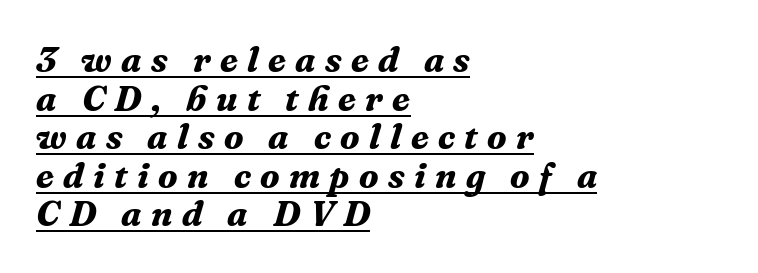
Q: Is the text bold? A: Yes.
Q: Is the text italic (slanted)? A: Yes, it leans right by about 16 degrees.
Q: Is the typeface a serif or a sans-serif typeface? A: Serif.
Q: Is the text underlined? A: Yes.
Q: How is the paragraph aligned? A: Left-aligned.
Q: Is the spacing between letters normal or unusually wide? A: Unusually wide.
Q: Is the spacing between lines tight, normal or loose? A: Tight.
Q: Width (condensed, normal, or wide)? A: Normal.
Q: Stroke contrast? A: Medium.
Q: x-height? A: Medium.
Q: Monospaced? A: No.
